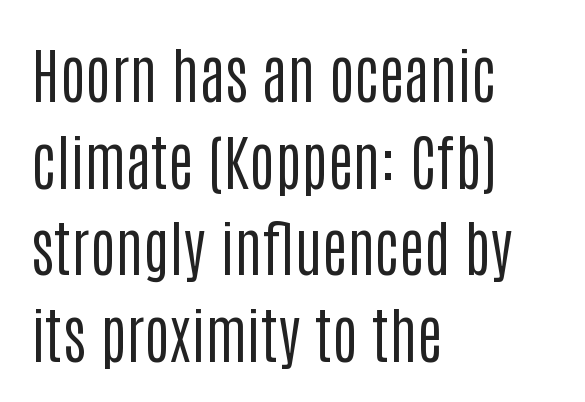
Think standard paragraph weight, or any step lighter than that. The letters stand upright; this is a roman face. This rendering uses left alignment, leaving the right contour irregular. You could not count columns in this text — the font is proportionally spaced. Honestly, the row spacing looks completely unremarkable.
